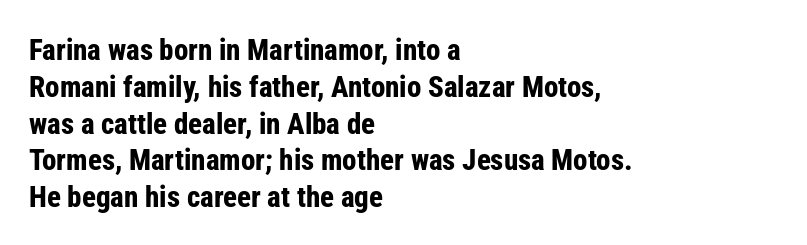
Q: Is the text bold? A: Yes.
Q: Is the text italic (slanted)? A: No, it is upright.
Q: Is the typeface a serif or a sans-serif typeface? A: Sans-serif.
Q: Is the text underlined? A: No.
Q: How is the paragraph aligned? A: Left-aligned.
Q: Is the spacing between letters normal or unusually wide? A: Normal.
Q: Is the spacing between lines tight, normal or loose? A: Normal.
Q: Width (condensed, normal, or wide)? A: Condensed.
Q: Stroke contrast? A: Low.
Q: x-height? A: Medium.
Q: Monospaced? A: No.
